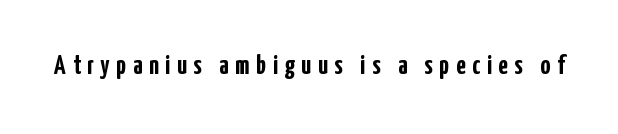
In terms of letterspacing, this is a distinctly airy, spread setting. Stroke thickness is high; the sample reads as a true bold. The space directly below the letters is spotless. Upright lettering throughout.
